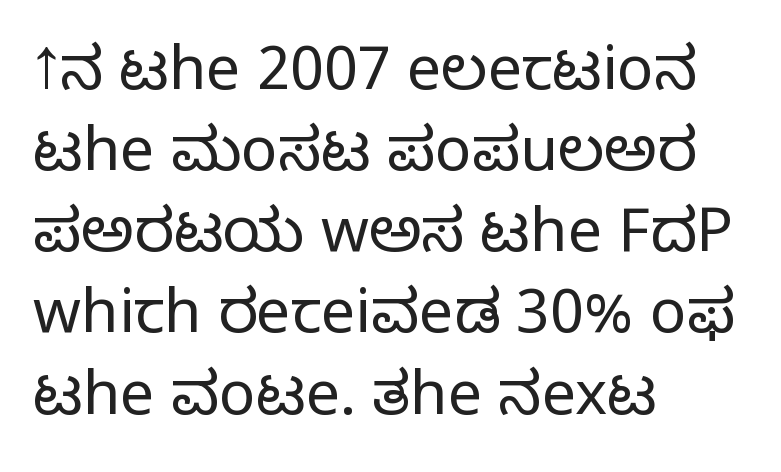
Q: Is the text bold? A: No.
Q: Is the text italic (slanted)? A: No, it is upright.
Q: Is the typeface a serif or a sans-serif typeface? A: Sans-serif.
Q: Is the text underlined? A: No.
Q: How is the paragraph aligned? A: Left-aligned.
Q: Is the spacing between letters normal or unusually wide? A: Normal.
Q: Is the spacing between lines tight, normal or loose? A: Normal.
Q: Width (condensed, normal, or wide)? A: Normal.
Q: Stroke contrast? A: Low.
Q: x-height? A: Medium.
Q: Monospaced? A: No.
